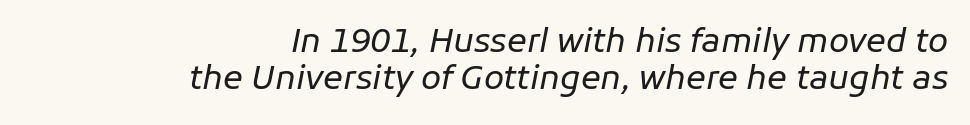
Q: Is the text bold? A: No.
Q: Is the text italic (slanted)? A: Yes, it leans right by about 11 degrees.
Q: Is the text underlined? A: No.
Q: How is the paragraph aligned? A: Right-aligned.
Q: Is the spacing between letters normal or unusually wide? A: Normal.
Q: Is the spacing between lines tight, normal or loose? A: Tight.
Q: Width (condensed, normal, or wide)? A: Normal.
Q: Stroke contrast? A: Low.
Q: x-height? A: Medium.
Q: Monospaced? A: No.
